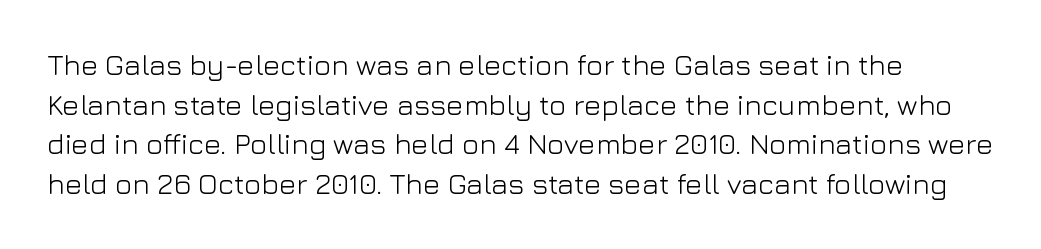
The image shows 29 px light sans-serif type, upright; set normal line spacing (1.37x), normal letter spacing, not underlined; low stroke contrast and a medium x-height.
